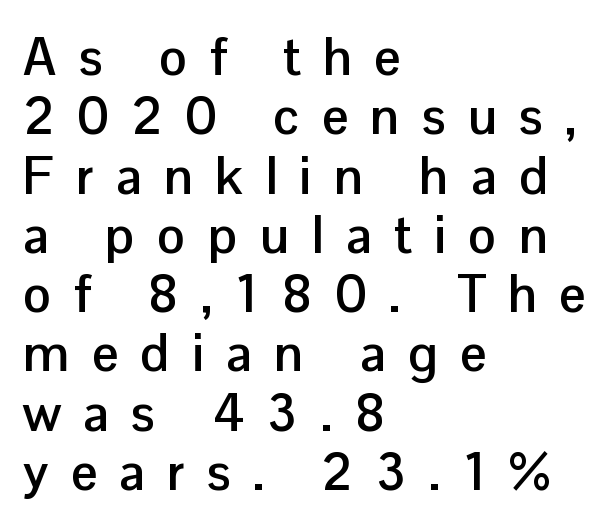
Looks like regular typesetting: each glyph gets only the width it needs. Every character sits straight up, as roman type does. Someone cranked the tracking dial way up on this one. You could barely slide anything between these rows. Notice how thick the strokes are: this is what a full bold looks like. In CSS terms this would be text-align: left.
